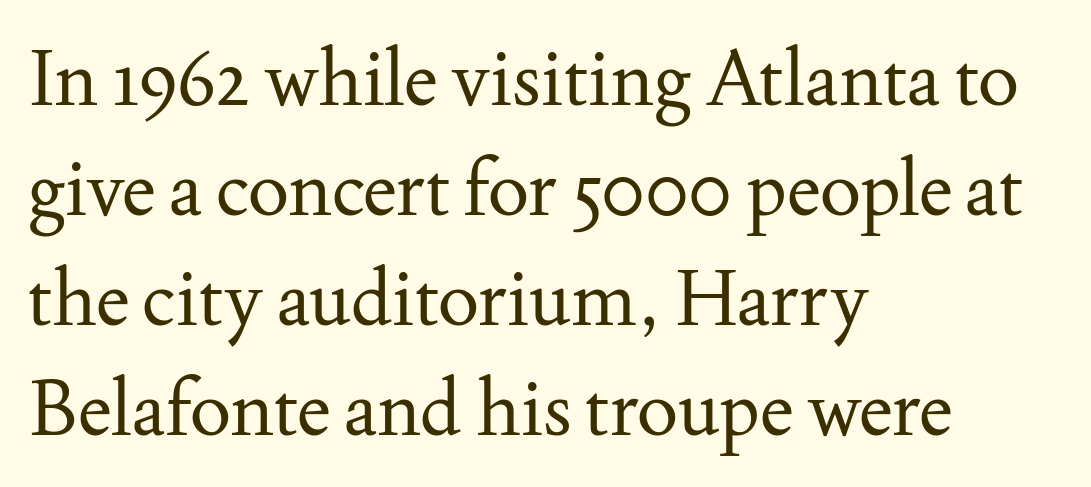
{"serif": "yes", "italic": "no", "bold": "no", "weight": "regular", "width": "normal", "stroke_contrast": "medium", "x_height": "small", "monospaced": "no", "underline": "no", "align": "left", "line_spacing": "normal", "line_spacing_ratio": 1.43, "letter_spacing": "normal", "letter_spacing_em": 0.0, "glyph_px": 77}
